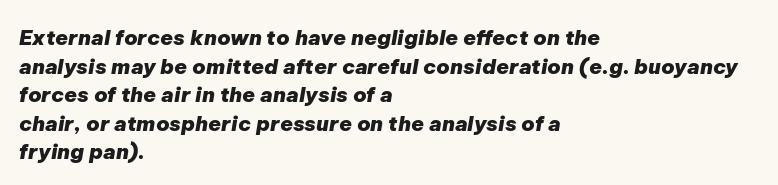
Reading down the block, your eye returns to a fixed left position each line. Italic? Definitely — the glyphs are oblique. The space beneath each line is pristine and unruled. Heavy, bold letterforms. Tracking value appears to be zero — textbook default spacing.
